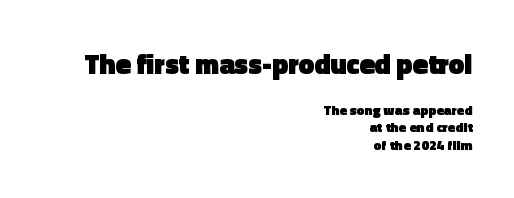
The image shows 28 px heavy sans-serif type, upright; set right-aligned, line spacing 1.24x, normal letter spacing, not underlined; the first (top) block is 2.0x larger; a medium x-height.
